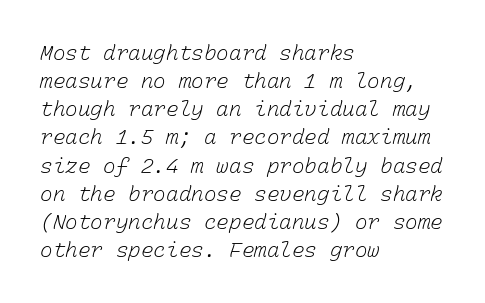
Q: Is the text bold? A: No.
Q: Is the text underlined? A: No.
Q: How is the paragraph aligned? A: Left-aligned.
Q: Is the spacing between letters normal or unusually wide? A: Normal.
Q: Is the spacing between lines tight, normal or loose? A: Normal.
